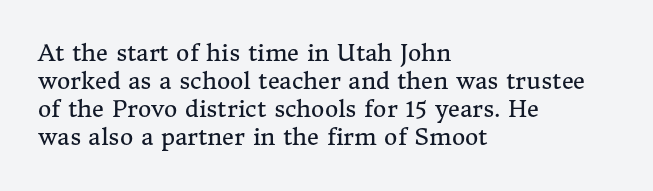
Every stem runs plumb, perpendicular to the baseline. Layout note: lines flush left. Decoration check: the copy has no underline. Short note: letters normally spaced.
